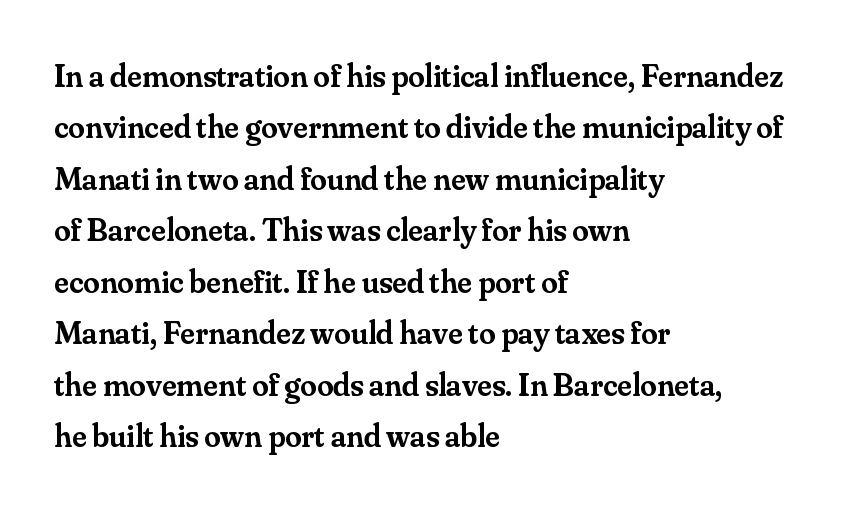
A roman cut, with each character standing at attention. Observe the ordinary spacing: letters are neighbours, not strangers. Students, observe: this is what conventionally led text looks like. The gap between lines stays unmarked. Does the type have serifs? Yes, each stem ends in a small foot.
